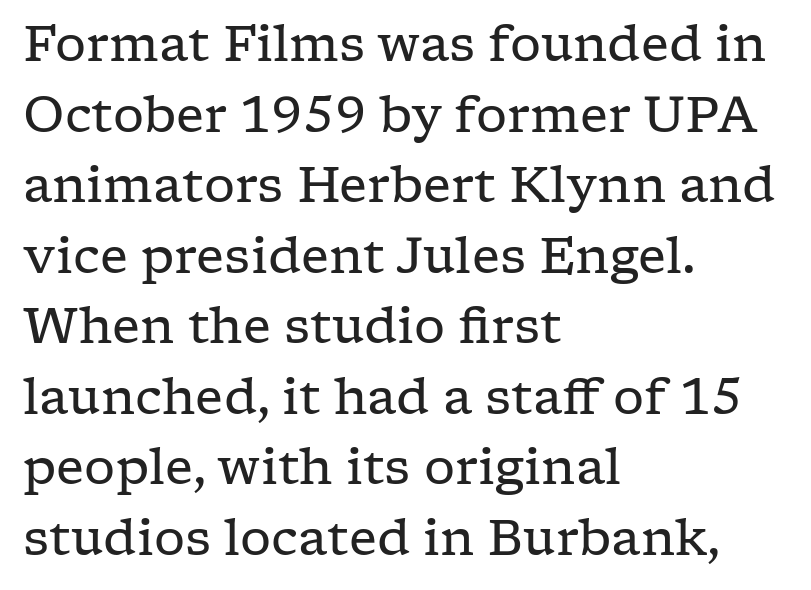
Q: Is the text bold? A: No.
Q: Is the text italic (slanted)? A: No, it is upright.
Q: Is the typeface a serif or a sans-serif typeface? A: Serif.
Q: Is the text underlined? A: No.
Q: How is the paragraph aligned? A: Left-aligned.
Q: Is the spacing between letters normal or unusually wide? A: Normal.
Q: Is the spacing between lines tight, normal or loose? A: Normal.
Q: Width (condensed, normal, or wide)? A: Wide.
Q: Stroke contrast? A: Low.
Q: x-height? A: Medium.
Q: Monospaced? A: No.
